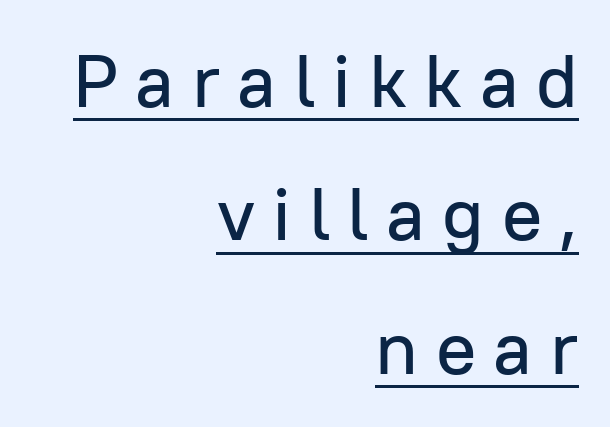
{"serif": "no", "italic": "no", "width": "normal", "stroke_contrast": "low", "x_height": "medium", "monospaced": "no", "underline": "yes", "align": "right", "line_spacing_ratio": 1.78, "letter_spacing": "wide", "letter_spacing_em": 0.23, "glyph_px": 75}
